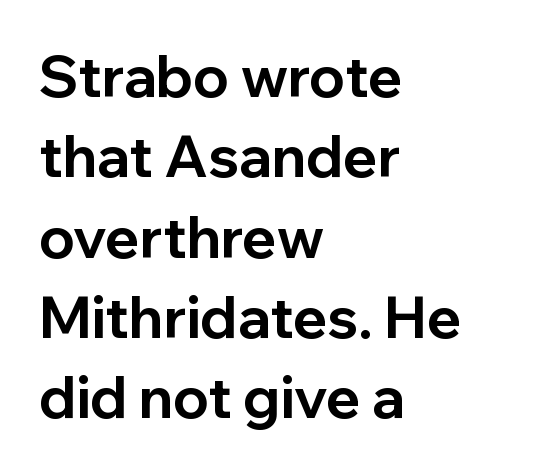
{"serif": "no", "italic": "no", "bold": "yes", "weight": "bold", "width": "normal", "stroke_contrast": "low", "x_height": "medium", "monospaced": "no", "underline": "no", "align": "left", "line_spacing": "normal", "line_spacing_ratio": 1.41, "letter_spacing": "normal", "letter_spacing_em": 0.0, "glyph_px": 57}
